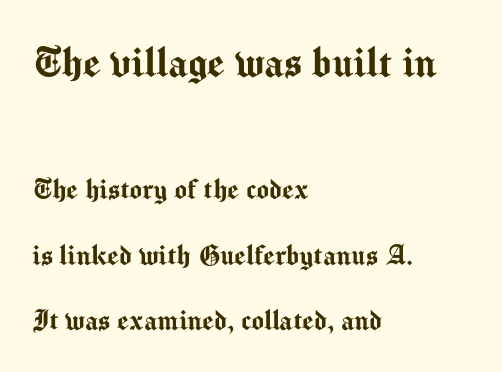
Q: Is the text italic (slanted)? A: No, it is upright.
Q: Is the typeface a serif or a sans-serif typeface? A: Sans-serif.
Q: Is the text underlined? A: No.
Q: How is the paragraph aligned? A: Left-aligned.
Q: Is the spacing between letters normal or unusually wide? A: Normal.
Q: Is the spacing between lines tight, normal or loose? A: Loose.
Q: Which block of text is set in a larger size, the first (top) or the second (bottom)? A: The first (top) one.
Q: Width (condensed, normal, or wide)? A: Normal.
Q: Stroke contrast? A: Medium.
Q: x-height? A: Medium.
Q: Monospaced? A: No.
